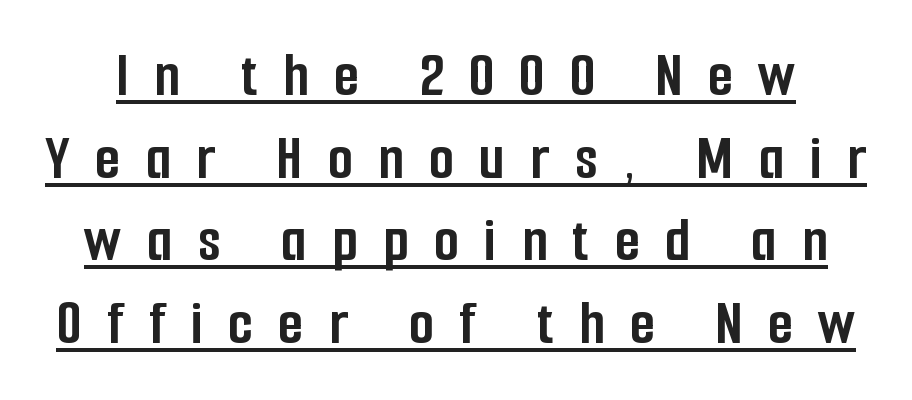
Q: Is the text bold? A: Yes.
Q: Is the text italic (slanted)? A: No, it is upright.
Q: Is the typeface a serif or a sans-serif typeface? A: Sans-serif.
Q: Is the text underlined? A: Yes.
Q: Is the spacing between letters normal or unusually wide? A: Unusually wide.
Q: Is the spacing between lines tight, normal or loose? A: Normal.
Q: Width (condensed, normal, or wide)? A: Condensed.
Q: Stroke contrast? A: Low.
Q: x-height? A: Medium.
Q: Monospaced? A: No.
